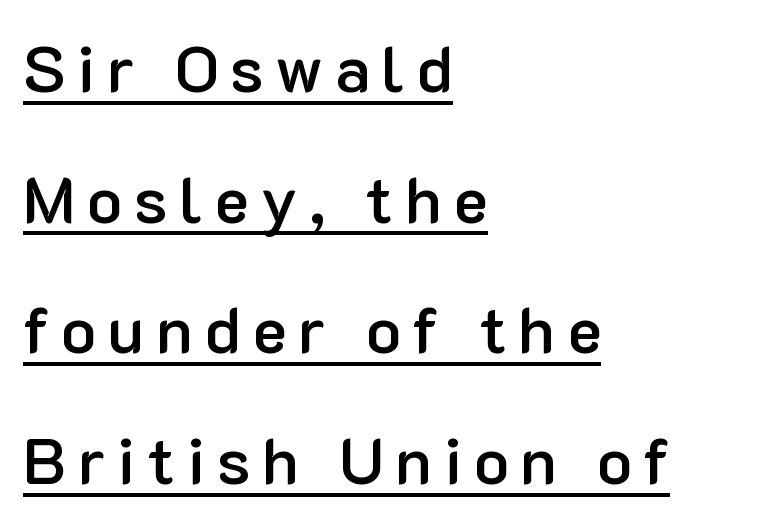
Q: Is the text bold? A: Semi-bold.
Q: Is the text italic (slanted)? A: No, it is upright.
Q: Is the typeface a serif or a sans-serif typeface? A: Sans-serif.
Q: Is the text underlined? A: Yes.
Q: How is the paragraph aligned? A: Left-aligned.
Q: Is the spacing between lines tight, normal or loose? A: Loose.
Q: Width (condensed, normal, or wide)? A: Normal.
Q: Stroke contrast? A: Low.
Q: x-height? A: Medium.
Q: Monospaced? A: No.
